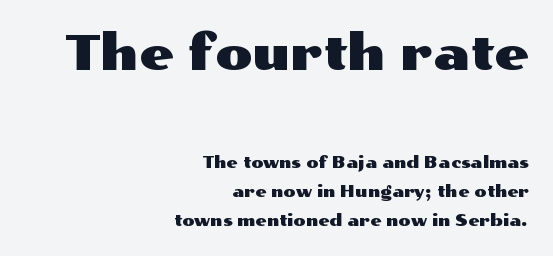
{"serif": "no", "italic": "no", "width": "wide", "stroke_contrast": "medium", "x_height": "medium", "monospaced": "no", "underline": "no", "align": "right", "line_spacing_ratio": 1.83, "letter_spacing": "normal", "letter_spacing_em": 0.0, "larger_block": "first", "size_ratio": 3.06, "glyph_px": 49}
